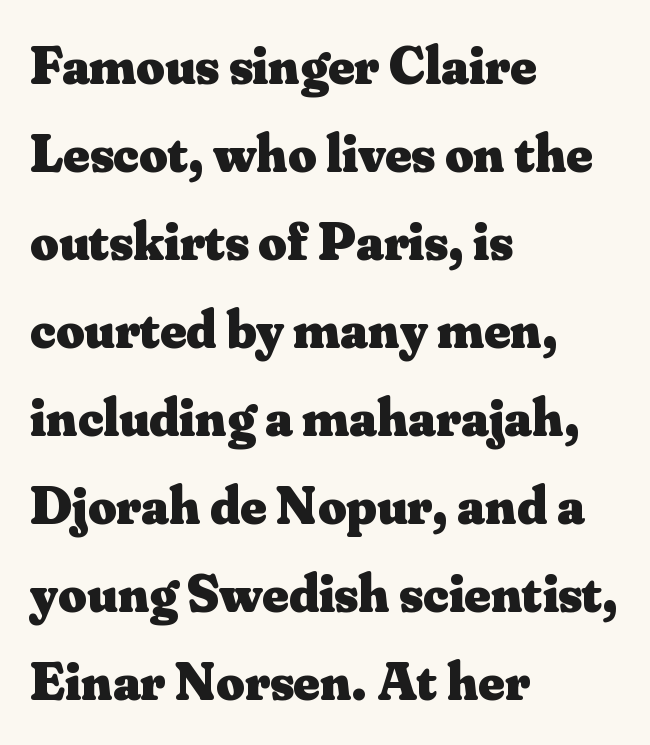
Q: Is the text bold? A: Yes.
Q: Is the text italic (slanted)? A: No, it is upright.
Q: Is the typeface a serif or a sans-serif typeface? A: Serif.
Q: Is the text underlined? A: No.
Q: How is the paragraph aligned? A: Left-aligned.
Q: Is the spacing between letters normal or unusually wide? A: Normal.
Q: Is the spacing between lines tight, normal or loose? A: Normal.
Q: Width (condensed, normal, or wide)? A: Normal.
Q: Stroke contrast? A: Medium.
Q: x-height? A: Small.
Q: Monospaced? A: No.
